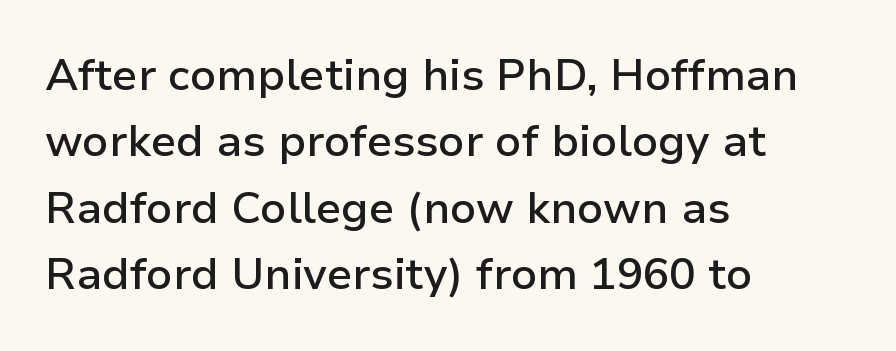
Q: Is the text bold? A: Semi-bold.
Q: Is the text italic (slanted)? A: No, it is upright.
Q: Is the typeface a serif or a sans-serif typeface? A: Sans-serif.
Q: Is the text underlined? A: No.
Q: How is the paragraph aligned? A: Left-aligned.
Q: Is the spacing between letters normal or unusually wide? A: Normal.
Q: Is the spacing between lines tight, normal or loose? A: Normal.
Q: Width (condensed, normal, or wide)? A: Normal.
Q: Stroke contrast? A: Low.
Q: x-height? A: Medium.
Q: Monospaced? A: No.
